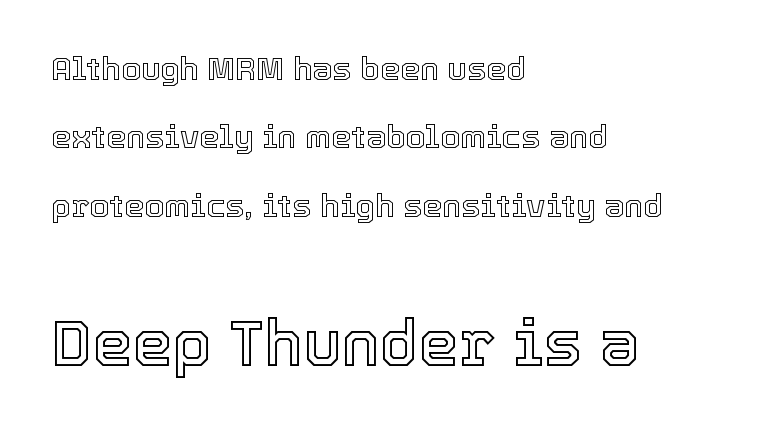
{"italic": "no", "width": "normal", "x_height": "medium", "monospaced": "no", "underline": "no", "align": "left", "line_spacing": "loose", "line_spacing_ratio": 2.14, "letter_spacing": "normal", "letter_spacing_em": 0.0, "larger_block": "second", "size_ratio": 2.0, "glyph_px": 64}
